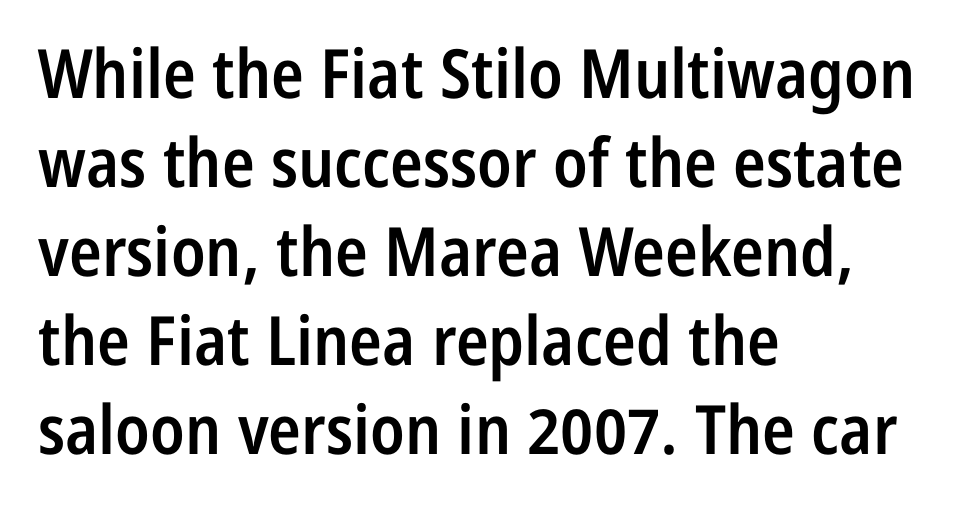
Q: Is the text bold? A: Semi-bold.
Q: Is the text italic (slanted)? A: No, it is upright.
Q: Is the typeface a serif or a sans-serif typeface? A: Sans-serif.
Q: Is the text underlined? A: No.
Q: How is the paragraph aligned? A: Left-aligned.
Q: Is the spacing between letters normal or unusually wide? A: Normal.
Q: Is the spacing between lines tight, normal or loose? A: Normal.
Q: Width (condensed, normal, or wide)? A: Condensed.
Q: Stroke contrast? A: Low.
Q: x-height? A: Medium.
Q: Monospaced? A: No.
